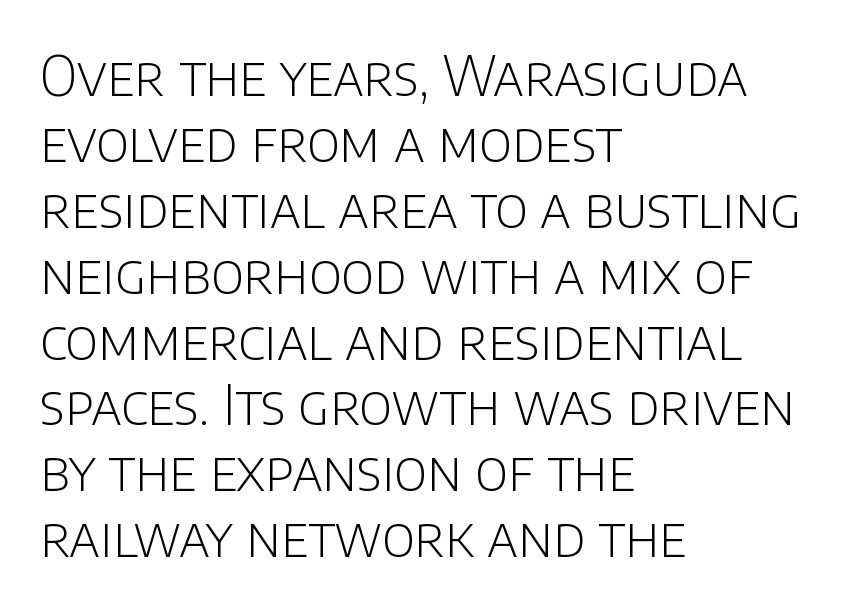
{"serif": "no", "italic": "no", "bold": "no", "weight": "light", "width": "normal", "stroke_contrast": "low", "x_height": "large", "monospaced": "no", "underline": "no", "align": "left", "line_spacing_ratio": 1.22, "letter_spacing": "normal", "letter_spacing_em": 0.0, "glyph_px": 54}
